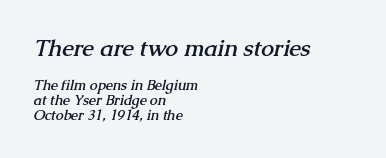
Interline gaps are noticeably narrow in this sample. Each row of text sits above clean, open space. Which margin do the lines hug? The left one — the right edge is uneven. Characters follow at the spacing the type designer built in. Caption: upper text group enlarged, lower text group reduced.
